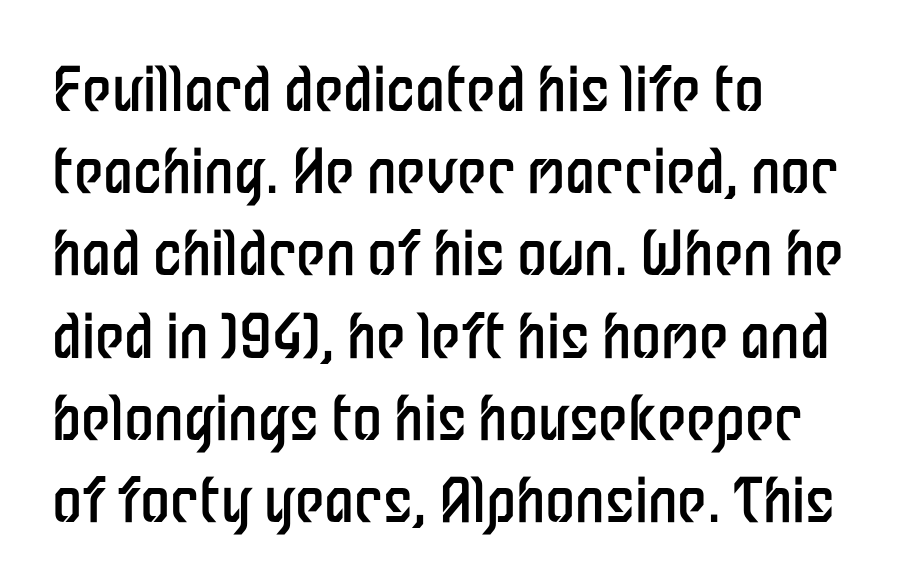
The image shows 60 px regular-weight, condensed sans-serif type, upright; set left-aligned, normal line spacing (1.37x), normal letter spacing, not underlined; low stroke contrast and a medium x-height.
